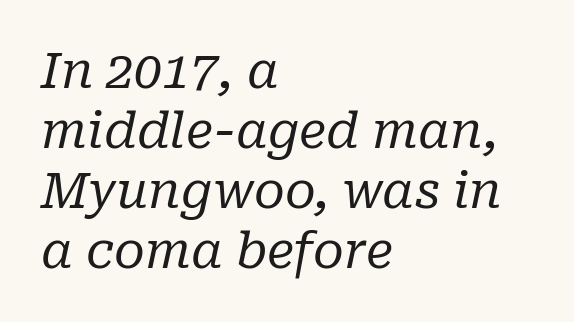
Left-aligned paragraph, ragged on the right. The gap between lines stays unmarked. A typesetter would label this face a serif. Students, note that the glyphs here touch the page at normal intervals. Observe the lean: these are italic letterforms.
